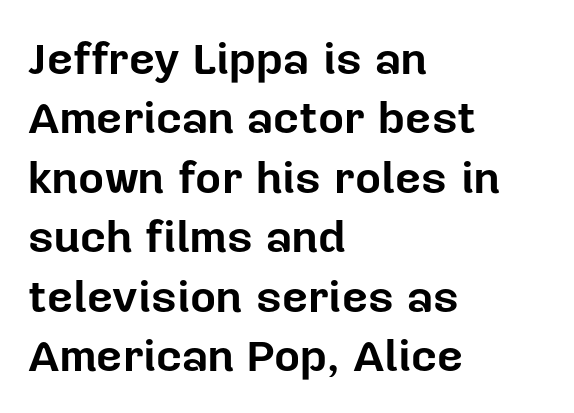
Q: Is the text bold? A: Yes.
Q: Is the text italic (slanted)? A: No, it is upright.
Q: Is the typeface a serif or a sans-serif typeface? A: Sans-serif.
Q: Is the text underlined? A: No.
Q: How is the paragraph aligned? A: Left-aligned.
Q: Is the spacing between letters normal or unusually wide? A: Normal.
Q: Is the spacing between lines tight, normal or loose? A: Normal.
Q: Width (condensed, normal, or wide)? A: Normal.
Q: Stroke contrast? A: Low.
Q: x-height? A: Medium.
Q: Monospaced? A: No.
